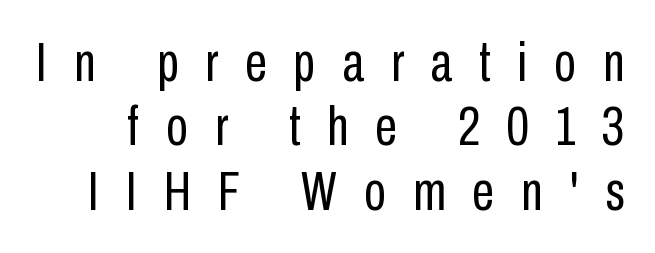
The image shows 56 px regular-weight, condensed sans-serif type, upright; set tight line spacing (1.15x), unusually wide letter spacing (+0.48 em), not underlined; low stroke contrast and a medium x-height.
